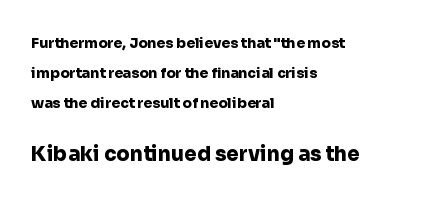
The image shows 20 px bold type, upright; set left-aligned, loose line spacing (2.13x), normal letter spacing, not underlined; the second (bottom) block is 1.43x larger.
